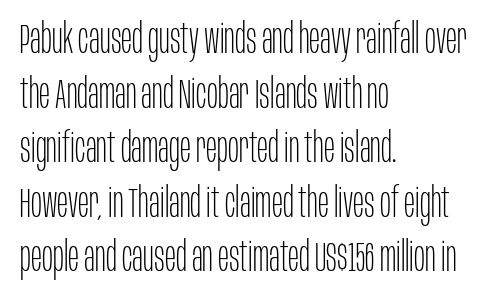
The image shows 41 px thin, condensed sans-serif type, upright; set left-aligned, normal line spacing (1.33x), normal letter spacing, not underlined; low stroke contrast and a large x-height.
